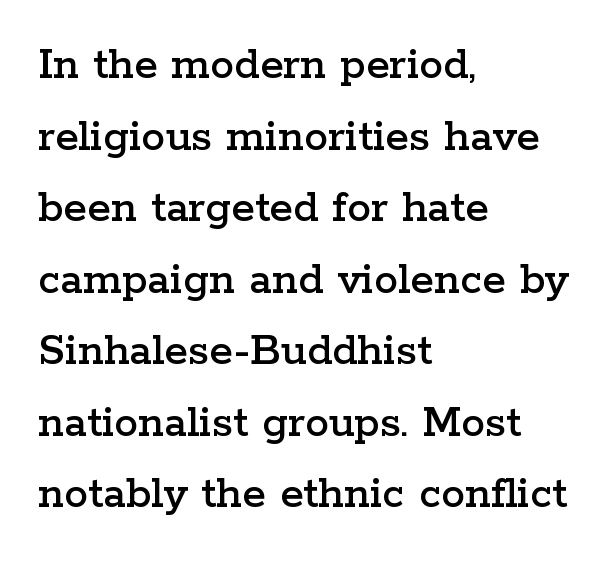
These lines keep a tight, regular rhythm from letter to letter. Honestly, the row spacing looks completely unremarkable. Each line starts at the same left margin while the right side varies. A roman cut, with each character standing at attention. Type style note: has serifs.
